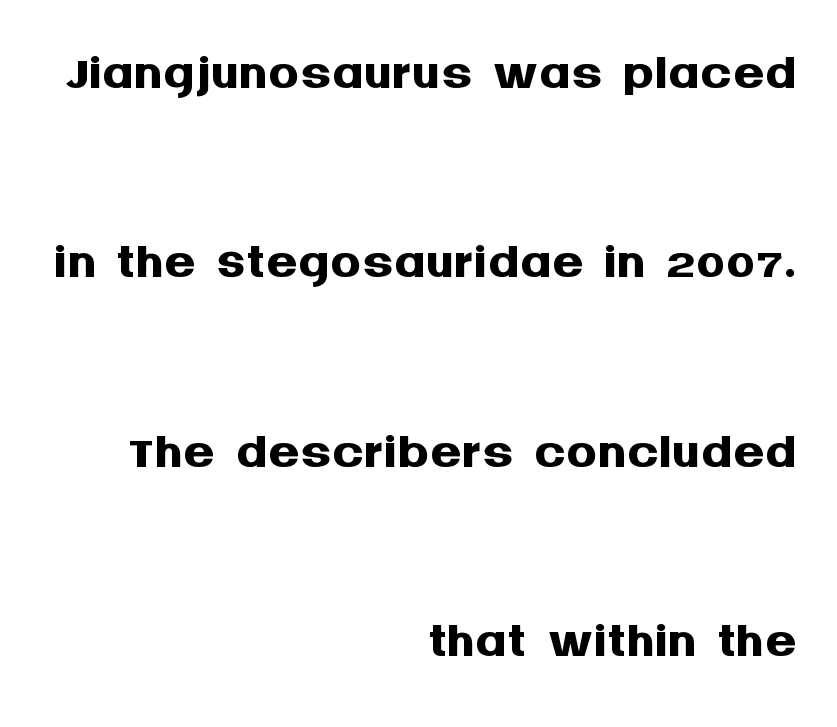
The image shows 77 px semibold sans-serif type, upright; set right-aligned, loose line spacing (2.46x), normal letter spacing, not underlined; medium stroke contrast and a large x-height.
